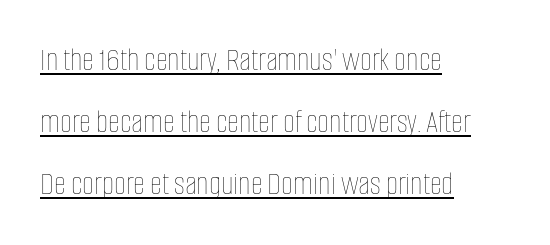
The font's upright variant was chosen for this text. The gaps between neighbouring characters are ordinary and unremarkable. Character widths vary here, with narrow letters taking less room than wide ones. Counters stay open thanks to moderate or lighter strokes.
